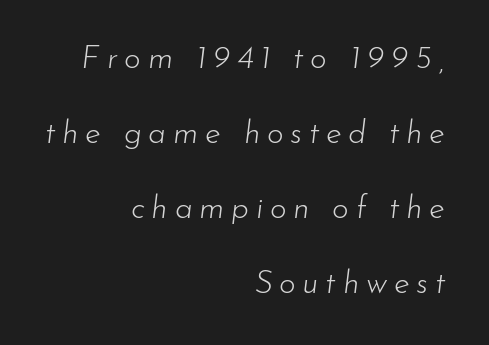
The designer dialed line spacing up above the default. A flush-right, rag-left setting is used for this passage. Looks like regular typesetting: each glyph gets only the width it needs. Italic: yes, the glyphs are oblique.
